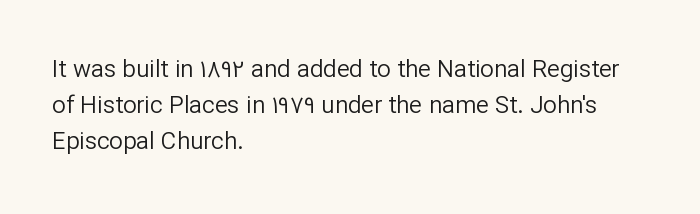
Q: Is the text bold? A: No.
Q: Is the text italic (slanted)? A: No, it is upright.
Q: Is the text underlined? A: No.
Q: How is the paragraph aligned? A: Left-aligned.
Q: Is the spacing between letters normal or unusually wide? A: Normal.
Q: Is the spacing between lines tight, normal or loose? A: Normal.
